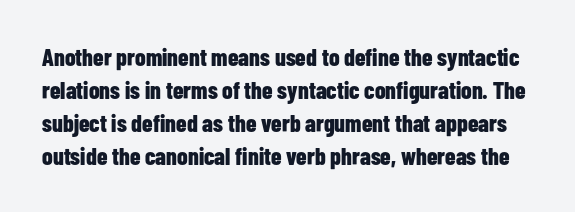
The lettering stays uniformly vertical, giving the passage a roman look. Baseline-to-baseline distance is the conventional proportion of letter height. This rendering features lettering with no underline. Glyph-to-glyph distance matches everyday printed text. Every letter is thick-stroked: bold, no question.
